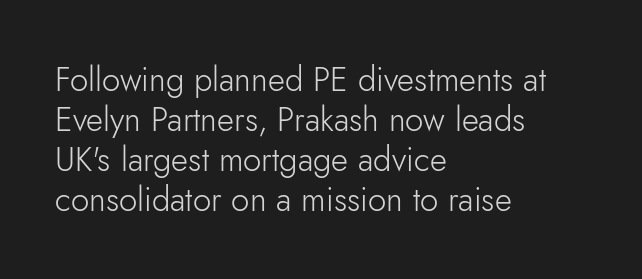
{"serif": "no", "italic": "no", "bold": "no", "weight": "light", "width": "normal", "stroke_contrast": "low", "x_height": "small", "monospaced": "no", "underline": "no", "align": "left", "line_spacing_ratio": 1.21, "letter_spacing": "normal", "letter_spacing_em": 0.0, "glyph_px": 33}
